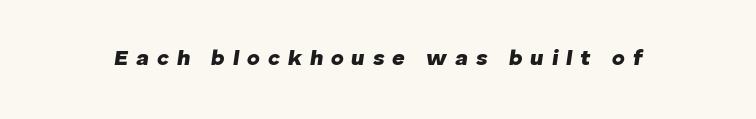
{"italic": "yes", "lean": "right", "slant_degrees": 8, "bold": "yes", "underline": "no", "letter_spacing": "wide", "letter_spacing_em": 0.36, "glyph_px": 22}
